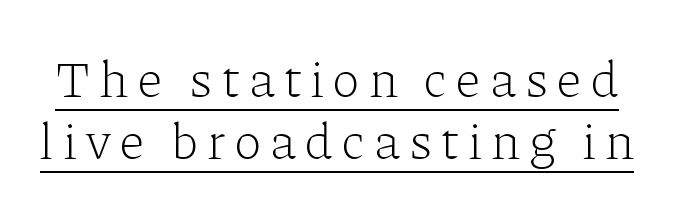
Q: Is the text bold? A: No.
Q: Is the text italic (slanted)? A: No, it is upright.
Q: Is the typeface a serif or a sans-serif typeface? A: Serif.
Q: Is the text underlined? A: Yes.
Q: Width (condensed, normal, or wide)? A: Normal.
Q: Stroke contrast? A: Low.
Q: x-height? A: Medium.
Q: Monospaced? A: No.
